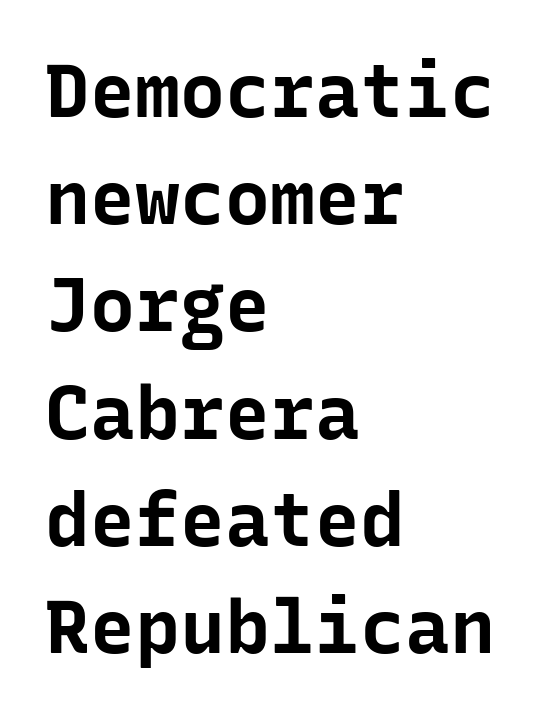
The image shows 75 px bold sans-serif type, upright, monospaced; set left-aligned, normal line spacing (1.43x), normal letter spacing, not underlined; low stroke contrast and a medium x-height.
